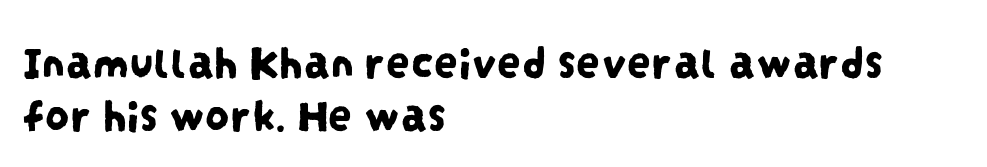
Q: Is the typeface a serif or a sans-serif typeface? A: Sans-serif.
Q: Is the text underlined? A: No.
Q: How is the paragraph aligned? A: Left-aligned.
Q: Is the spacing between letters normal or unusually wide? A: Normal.
Q: Is the spacing between lines tight, normal or loose? A: Tight.
Q: Width (condensed, normal, or wide)? A: Condensed.
Q: Stroke contrast? A: Low.
Q: x-height? A: Large.
Q: Monospaced? A: No.
